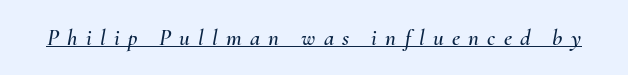
Q: Is the text italic (slanted)? A: Yes, it leans right by about 10 degrees.
Q: Is the text underlined? A: Yes.
Q: Is the spacing between letters normal or unusually wide? A: Unusually wide.
